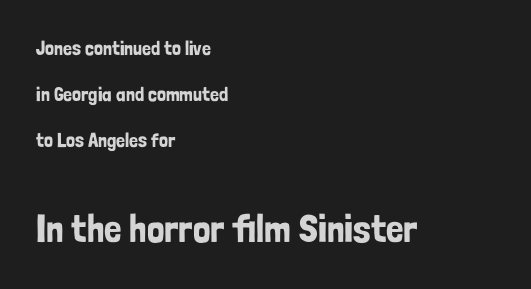
The lines in this sample share a left origin and differ only in where they stop. The face used here is proportionally spaced, like ordinary book or web type. Is there much room between lines? Yes — plenty of vertical air separates them. No extra tracking has been applied to these lines.
